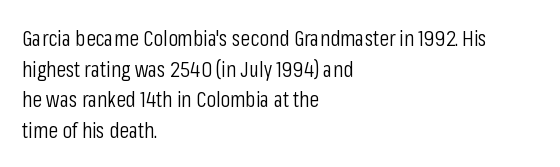
Here the glyphs are tracked normally, forming tight word shapes. This sample keeps an unexceptional amount of space between lines. Every character sits straight up, as roman type does. Each stroke keeps to a modest, everyday thickness or less. This rendering uses left alignment, leaving the right contour irregular. Descenders are the only things crossing below the line.
